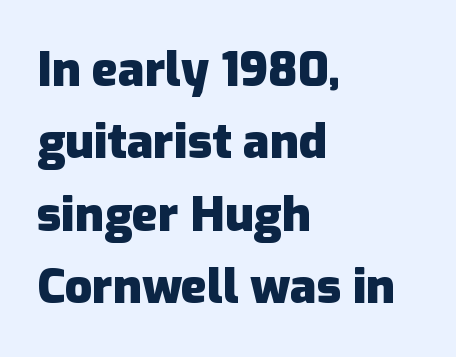
Q: Is the text bold? A: Yes.
Q: Is the text italic (slanted)? A: No, it is upright.
Q: Is the typeface a serif or a sans-serif typeface? A: Sans-serif.
Q: Is the text underlined? A: No.
Q: How is the paragraph aligned? A: Left-aligned.
Q: Is the spacing between letters normal or unusually wide? A: Normal.
Q: Is the spacing between lines tight, normal or loose? A: Normal.
Q: Width (condensed, normal, or wide)? A: Normal.
Q: Stroke contrast? A: Low.
Q: x-height? A: Medium.
Q: Monospaced? A: No.
